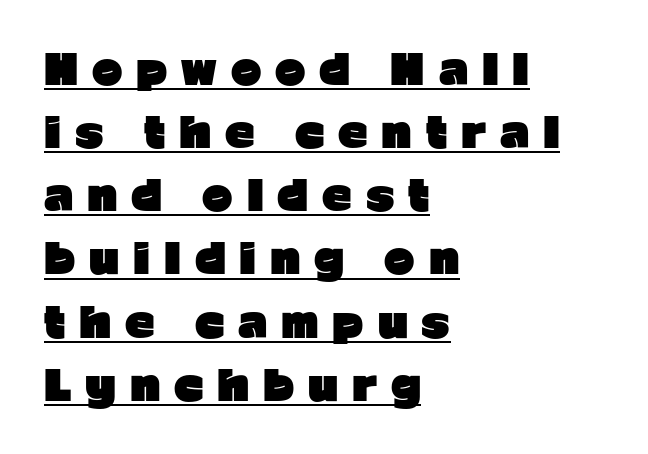
Observe the absence of serifs on each vertical stroke in this sample. Every character sits straight up, as roman type does. A classic flush-left, rag-right setting is used for this passage. The words here are underlined.
